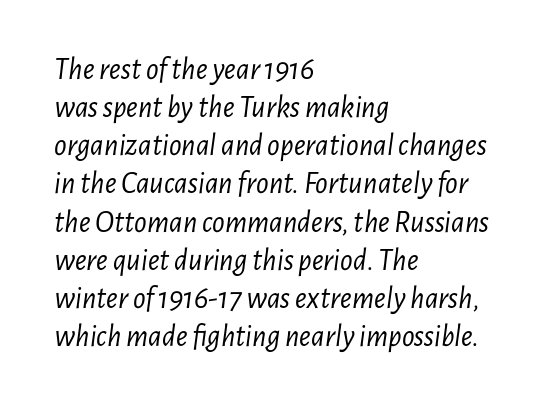
The image shows 31 px light, condensed type, italic (leaning right); set left-aligned, line spacing 1.23x, normal letter spacing, not underlined; low stroke contrast and a medium x-height.
